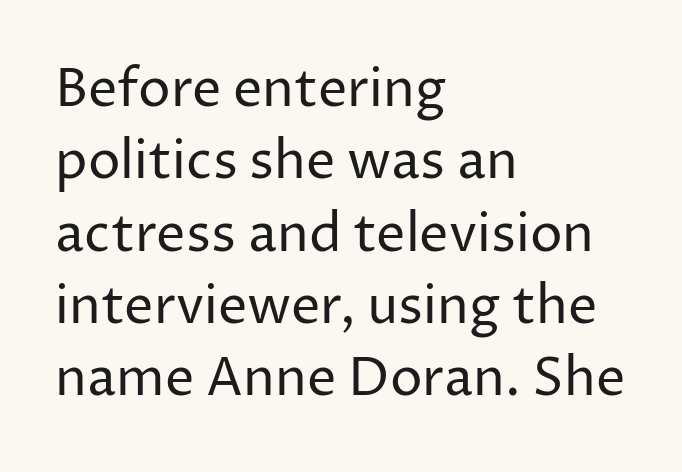
It's the straight-up-and-down kind of type. On a weight scale, this lands at 450 or below. Type style note: lacks serifs. Left-aligned paragraph, ragged on the right. Character widths vary here, with narrow letters taking less room than wide ones. Observe the ordinary spacing: letters are neighbours, not strangers.
